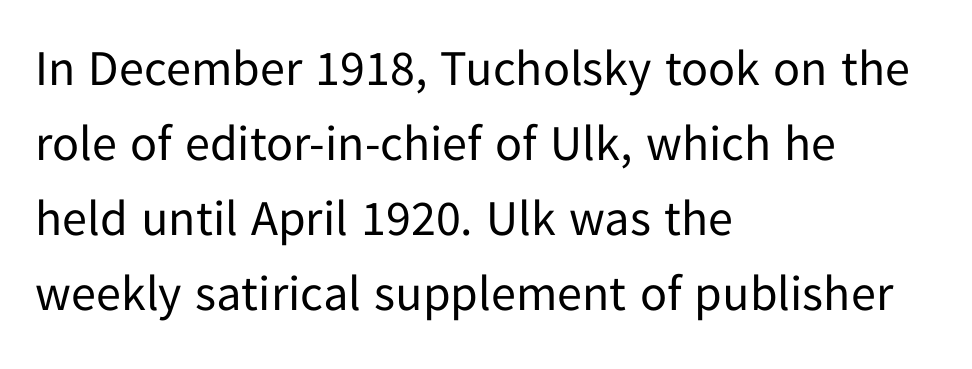
The typesetting does not lean heavy: it is not bold. Left-aligned paragraph, ragged on the right. A typesetter would label this face a sans. It's the straight-up-and-down kind of type. Lines of text with bare space underneath. A typesetter would call this leading conventional body-copy spacing.
